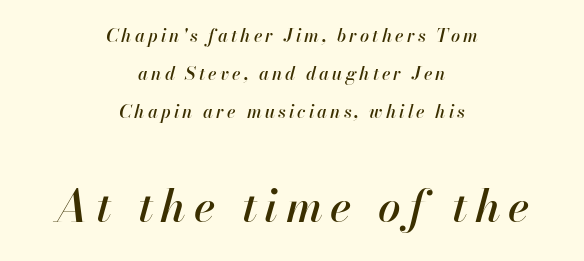
Emphasis-style slanted type is in use. Glance below the letters and you will spot only blank space. Horizontally, the lines are justified to the midpoint only. Think of a printed novel: that variable character pitch is what you see here. This layout puts the modest block above and the oversized block below.
